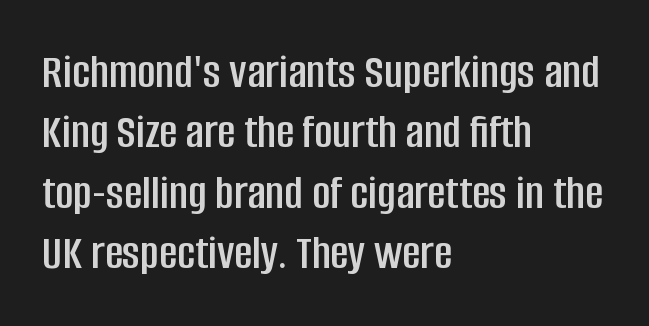
Q: Is the text italic (slanted)? A: No, it is upright.
Q: Is the typeface a serif or a sans-serif typeface? A: Sans-serif.
Q: Is the text underlined? A: No.
Q: How is the paragraph aligned? A: Left-aligned.
Q: Is the spacing between letters normal or unusually wide? A: Normal.
Q: Width (condensed, normal, or wide)? A: Condensed.
Q: Stroke contrast? A: Low.
Q: x-height? A: Large.
Q: Monospaced? A: No.
